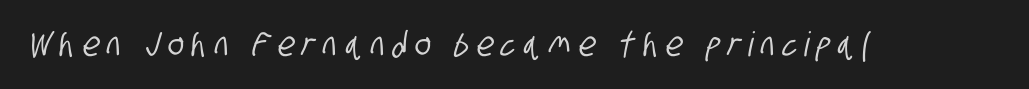
The image shows 34 px condensed sans-serif type; set unusually wide letter spacing (+0.23 em), not underlined; low stroke contrast and a large x-height.
